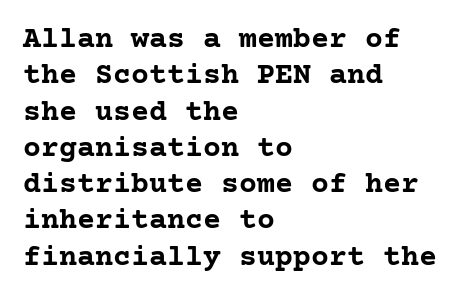
The type is set solid horizontally, with unmodified tracking. The text block is weighted toward the left margin, trailing off unevenly rightward. The lettering stays uniformly vertical, giving the passage a roman look. How heavy is the stroke? Heavy — this is a bold. This rendering features lettering with no underline. What kind of face is this? One with serifs.
